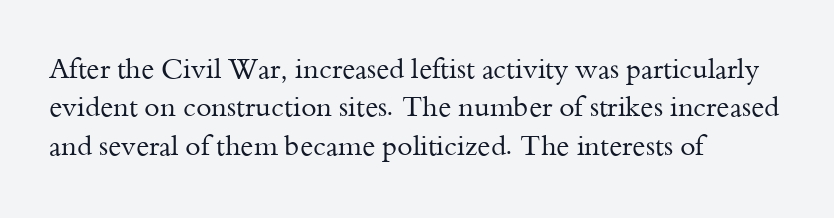
Q: Is the text bold? A: No.
Q: Is the text italic (slanted)? A: No, it is upright.
Q: Is the typeface a serif or a sans-serif typeface? A: Serif.
Q: Is the text underlined? A: No.
Q: How is the paragraph aligned? A: Left-aligned.
Q: Is the spacing between letters normal or unusually wide? A: Normal.
Q: Is the spacing between lines tight, normal or loose? A: Normal.
Q: Width (condensed, normal, or wide)? A: Normal.
Q: Stroke contrast? A: Medium.
Q: x-height? A: Small.
Q: Monospaced? A: No.
